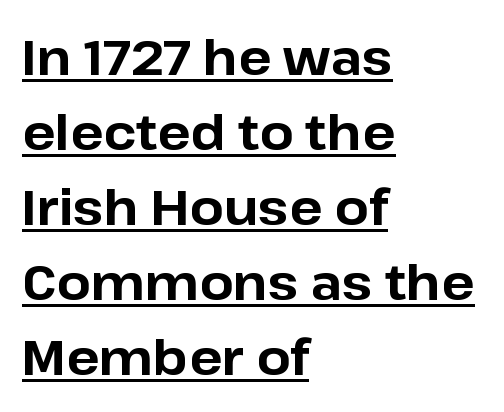
These lines sit exactly where default settings would place them. The passage shown is typeset with a sans-serif family. In terms of letterspacing, this is plain default setting. Notice how the stems are strictly vertical — no italics here. Note the varied advance widths — an 'i' is clearly narrower than an 'm'. Pretty heavy lettering here — definitely bold.
